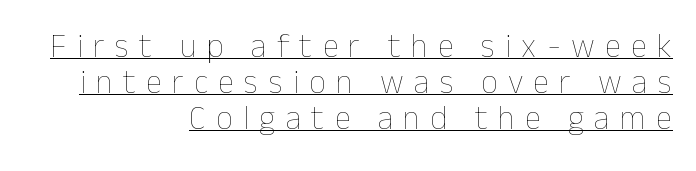
Q: Is the text bold? A: No.
Q: Is the text italic (slanted)? A: No, it is upright.
Q: Is the text underlined? A: Yes.
Q: How is the paragraph aligned? A: Right-aligned.
Q: Is the spacing between letters normal or unusually wide? A: Unusually wide.
Q: Is the spacing between lines tight, normal or loose? A: Tight.
Q: Width (condensed, normal, or wide)? A: Normal.
Q: Stroke contrast? A: Low.
Q: x-height? A: Medium.
Q: Monospaced? A: No.
